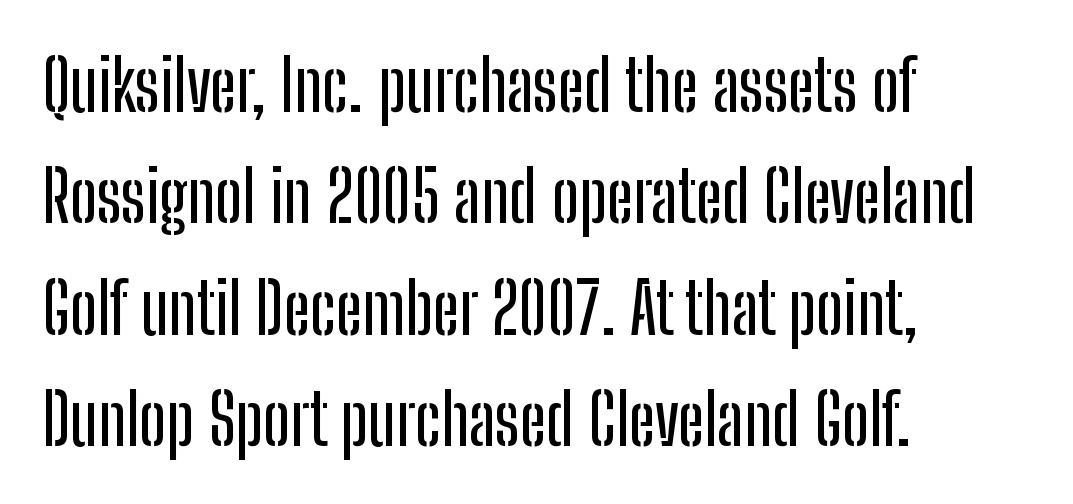
{"serif": "no", "italic": "no", "width": "condensed", "stroke_contrast": "low", "x_height": "medium", "monospaced": "no", "underline": "no", "align": "left", "line_spacing": "normal", "line_spacing_ratio": 1.59, "letter_spacing": "normal", "letter_spacing_em": 0.0, "glyph_px": 70}
